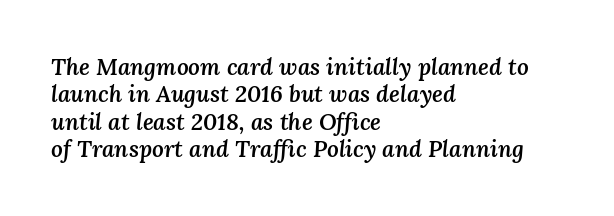
The image shows 23 px text type, italic (leaning right); set left-aligned, line spacing 1.19x, normal letter spacing, not underlined.
